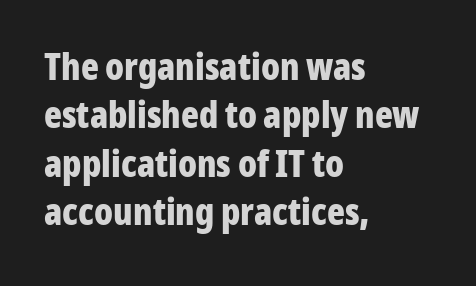
The image shows 37 px bold, condensed sans-serif type, upright; set left-aligned, normal line spacing (1.31x), normal letter spacing, not underlined; low stroke contrast and a medium x-height.
